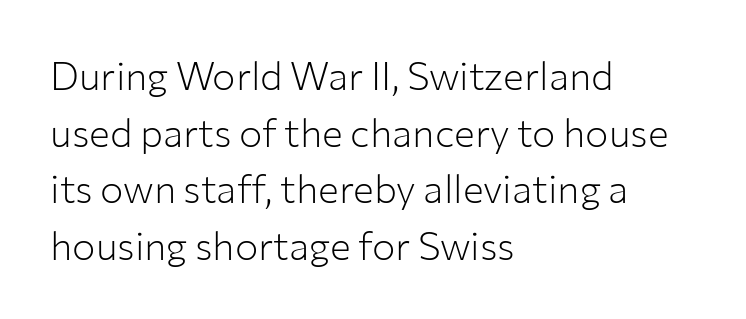
Each line starts at the same left margin while the right side varies. On a weight scale, this lands at 450 or below. A bare baseline throughout the passage. The space between consecutive lines is moderate. The line texture is even and compact thanks to regular tracking. Here the designer chose a conventional face with non-uniform glyph widths.
